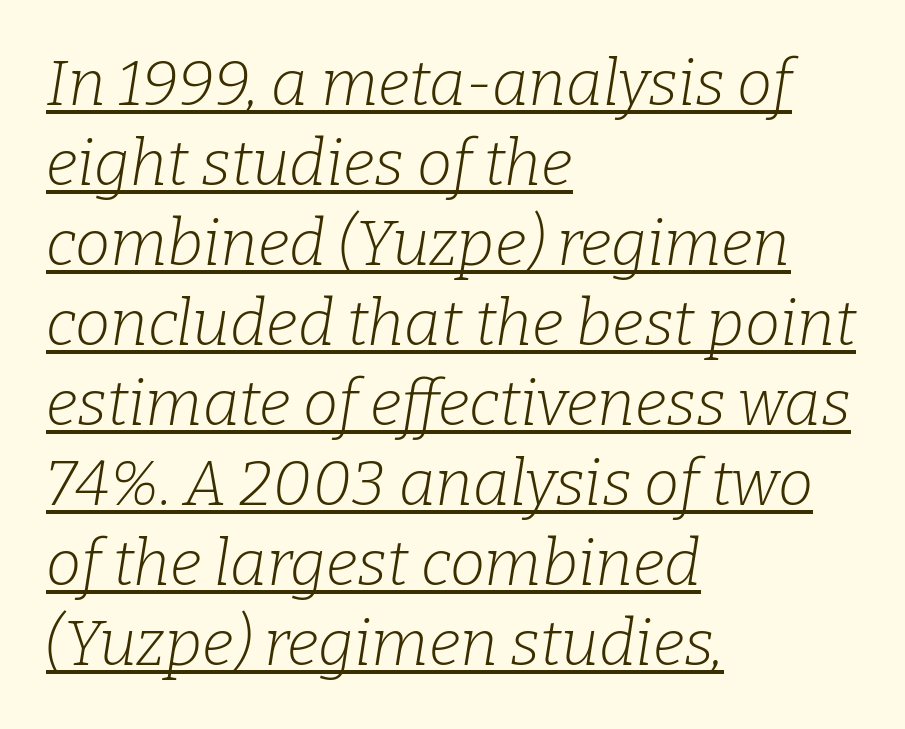
The image shows 63 px light serif type, italic (leaning right); set left-aligned, normal line spacing (1.27x), normal letter spacing, underlined; low stroke contrast and a medium x-height.
